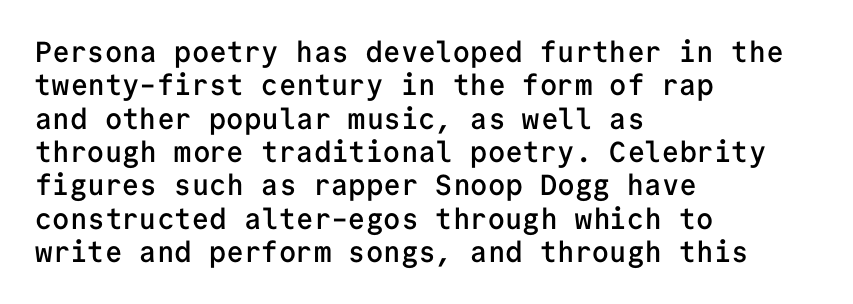
{"serif": "no", "italic": "no", "bold": "semi", "weight": "semibold", "width": "normal", "stroke_contrast": "low", "x_height": "medium", "monospaced": "yes", "underline": "no", "align": "left", "line_spacing": "tight", "line_spacing_ratio": 1.15, "letter_spacing": "normal", "letter_spacing_em": 0.0, "glyph_px": 29}
